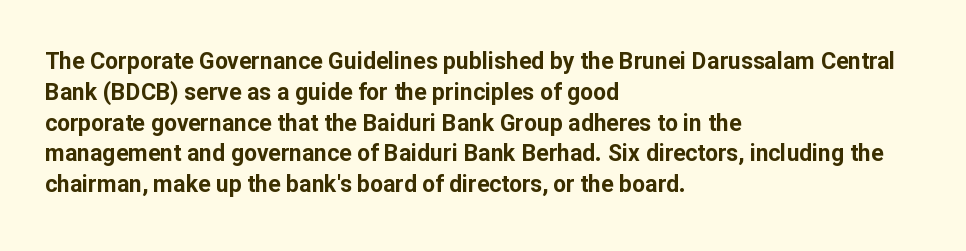
The image shows 23 px bold type, upright; set left-aligned, normal line spacing (1.34x), normal letter spacing, not underlined.
